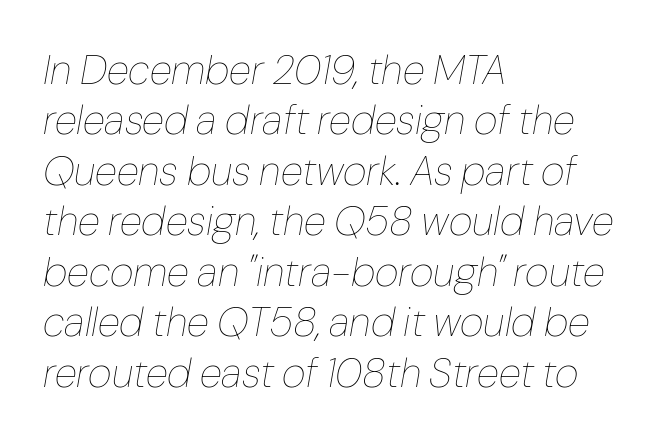
{"italic": "yes", "lean": "right", "slant_degrees": 10, "bold": "no", "weight": "thin", "width": "normal", "stroke_contrast": "low", "x_height": "medium", "monospaced": "no", "underline": "no", "align": "left", "line_spacing_ratio": 1.23, "letter_spacing": "normal", "letter_spacing_em": 0.0, "glyph_px": 41}
